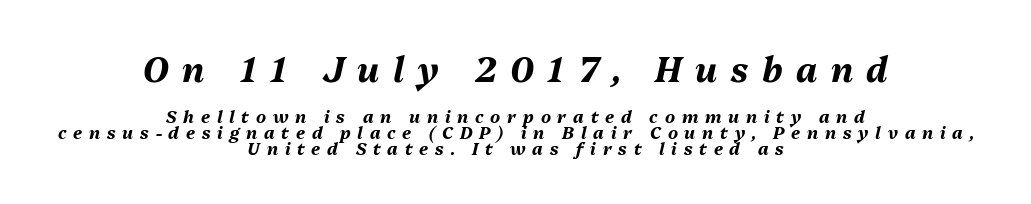
Q: Is the text bold? A: Yes.
Q: Is the text italic (slanted)? A: Yes, it leans right by about 13 degrees.
Q: Is the text underlined? A: No.
Q: How is the paragraph aligned? A: Centered.
Q: Is the spacing between letters normal or unusually wide? A: Unusually wide.
Q: Is the spacing between lines tight, normal or loose? A: Tight.
Q: Which block of text is set in a larger size, the first (top) or the second (bottom)? A: The first (top) one.
Q: Width (condensed, normal, or wide)? A: Normal.
Q: Stroke contrast? A: Medium.
Q: x-height? A: Medium.
Q: Monospaced? A: No.
